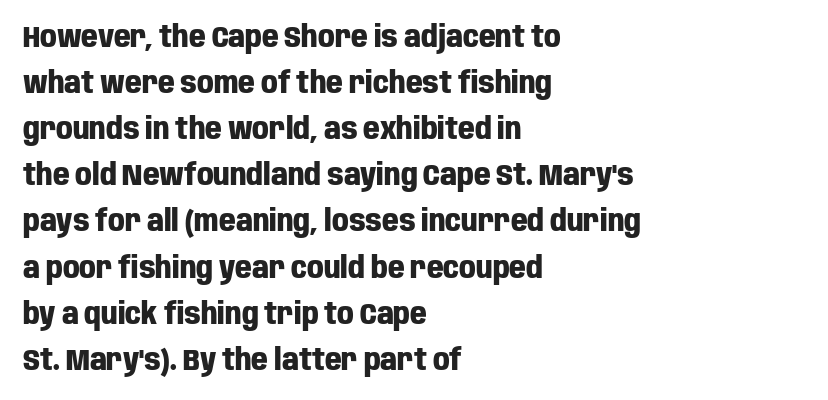
{"serif": "no", "italic": "no", "bold": "yes", "weight": "heavy", "width": "condensed", "stroke_contrast": "low", "x_height": "large", "monospaced": "no", "underline": "no", "align": "left", "line_spacing": "normal", "line_spacing_ratio": 1.59, "letter_spacing": "normal", "letter_spacing_em": 0.0, "glyph_px": 29}
